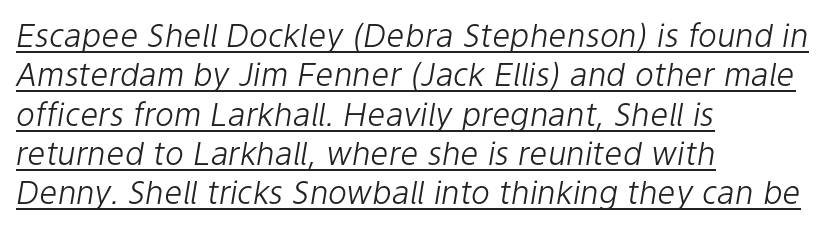
{"italic": "yes", "lean": "right", "slant_degrees": 9, "bold": "no", "weight": "light", "width": "normal", "stroke_contrast": "low", "x_height": "medium", "monospaced": "no", "underline": "yes", "align": "left", "line_spacing_ratio": 1.23, "letter_spacing": "normal", "letter_spacing_em": 0.0, "glyph_px": 32}
